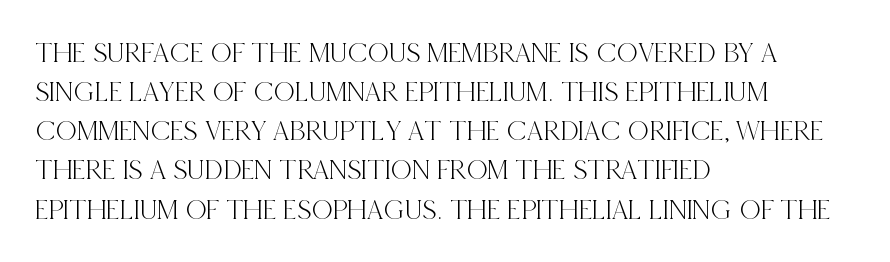
{"serif": "yes", "italic": "no", "width": "condensed", "x_height": "large", "monospaced": "no", "underline": "no", "align": "left", "line_spacing": "normal", "line_spacing_ratio": 1.35, "letter_spacing": "normal", "letter_spacing_em": 0.0, "glyph_px": 29}
